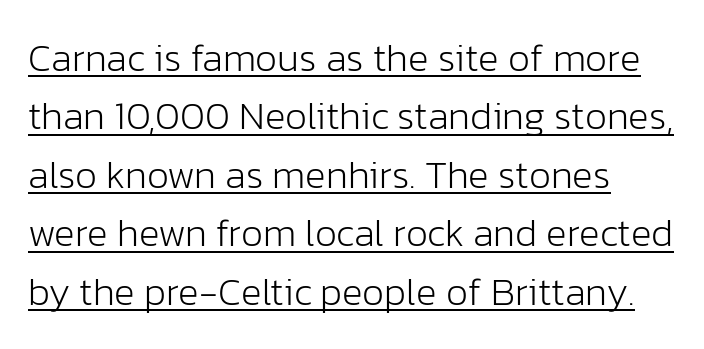
The image shows 39 px light sans-serif type, upright; set left-aligned, normal line spacing (1.5x), normal letter spacing, underlined; low stroke contrast and a medium x-height.
